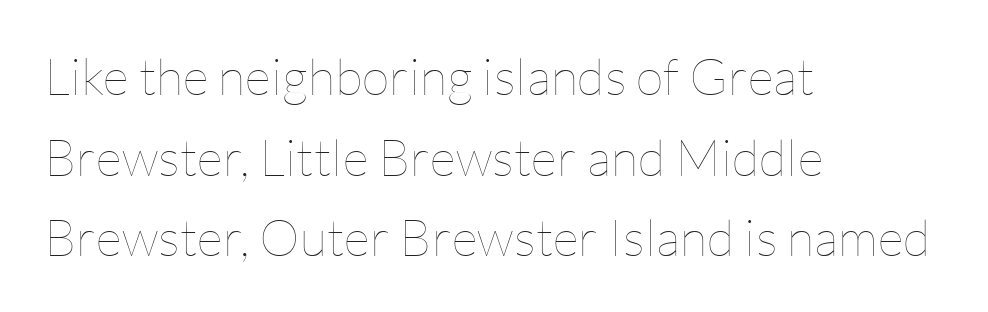
{"italic": "no", "bold": "no", "weight": "thin", "width": "normal", "stroke_contrast": "low", "x_height": "medium", "monospaced": "no", "underline": "no", "align": "left", "line_spacing": "normal", "line_spacing_ratio": 1.58, "letter_spacing": "normal", "letter_spacing_em": 0.0, "glyph_px": 51}
